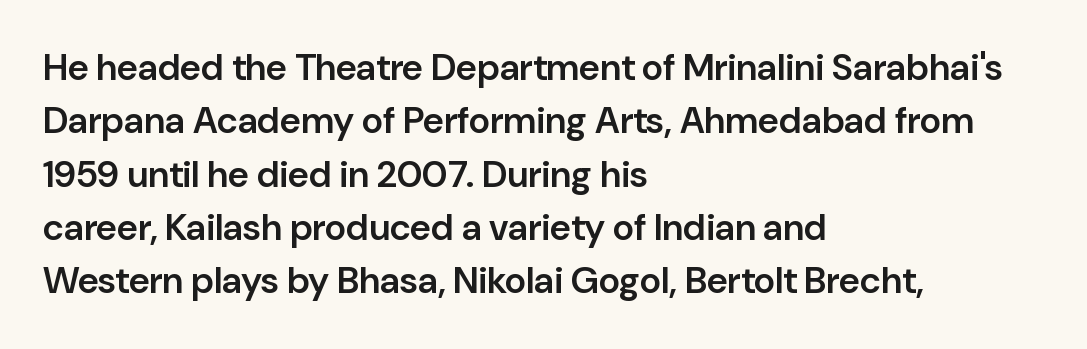
Q: Is the text bold? A: Semi-bold.
Q: Is the text italic (slanted)? A: No, it is upright.
Q: Is the typeface a serif or a sans-serif typeface? A: Sans-serif.
Q: Is the text underlined? A: No.
Q: How is the paragraph aligned? A: Left-aligned.
Q: Is the spacing between letters normal or unusually wide? A: Normal.
Q: Is the spacing between lines tight, normal or loose? A: Normal.
Q: Width (condensed, normal, or wide)? A: Normal.
Q: Stroke contrast? A: Low.
Q: x-height? A: Medium.
Q: Monospaced? A: No.
